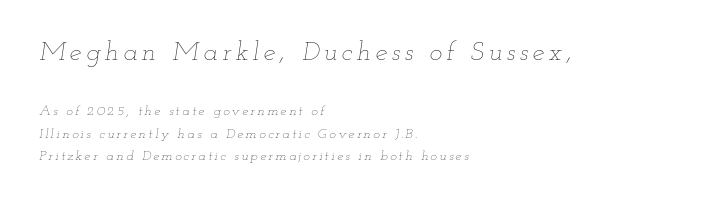
The image shows 27 px text type, italic (leaning right); set left-aligned, normal line spacing (1.61x), not underlined; the first (top) block is 1.93x larger.
